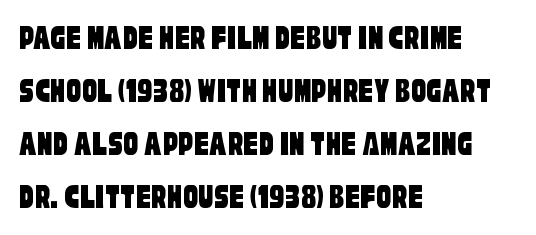
Q: Is the typeface a serif or a sans-serif typeface? A: Sans-serif.
Q: Is the text underlined? A: No.
Q: How is the paragraph aligned? A: Left-aligned.
Q: Is the spacing between letters normal or unusually wide? A: Normal.
Q: Is the spacing between lines tight, normal or loose? A: Normal.
Q: Width (condensed, normal, or wide)? A: Condensed.
Q: Stroke contrast? A: Low.
Q: x-height? A: Large.
Q: Monospaced? A: No.
